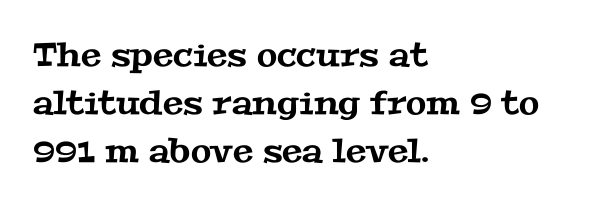
Q: Is the typeface a serif or a sans-serif typeface? A: Serif.
Q: Is the text underlined? A: No.
Q: How is the paragraph aligned? A: Left-aligned.
Q: Is the spacing between letters normal or unusually wide? A: Normal.
Q: Is the spacing between lines tight, normal or loose? A: Normal.
Q: Width (condensed, normal, or wide)? A: Wide.
Q: Stroke contrast? A: Medium.
Q: x-height? A: Medium.
Q: Monospaced? A: No.
